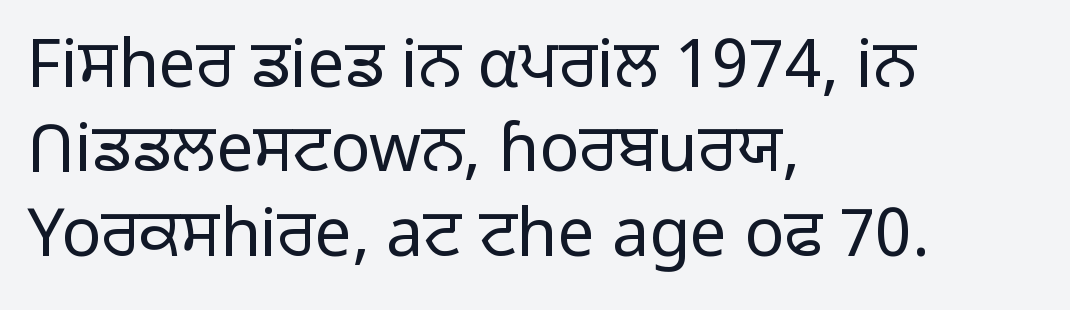
Q: Is the text bold? A: No.
Q: Is the text italic (slanted)? A: No, it is upright.
Q: Is the typeface a serif or a sans-serif typeface? A: Sans-serif.
Q: Is the text underlined? A: No.
Q: How is the paragraph aligned? A: Left-aligned.
Q: Is the spacing between letters normal or unusually wide? A: Normal.
Q: Is the spacing between lines tight, normal or loose? A: Normal.
Q: Width (condensed, normal, or wide)? A: Normal.
Q: Stroke contrast? A: Low.
Q: x-height? A: Medium.
Q: Monospaced? A: No.
